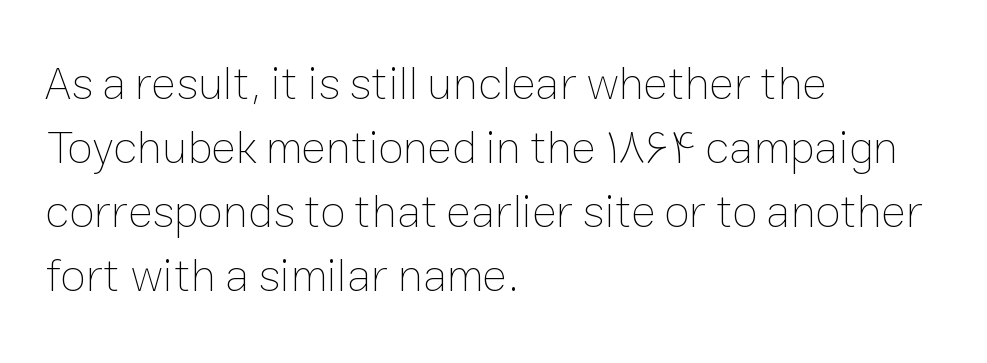
The image shows 46 px thin type, upright; set left-aligned, normal line spacing (1.39x), normal letter spacing, not underlined; low stroke contrast and a medium x-height.
